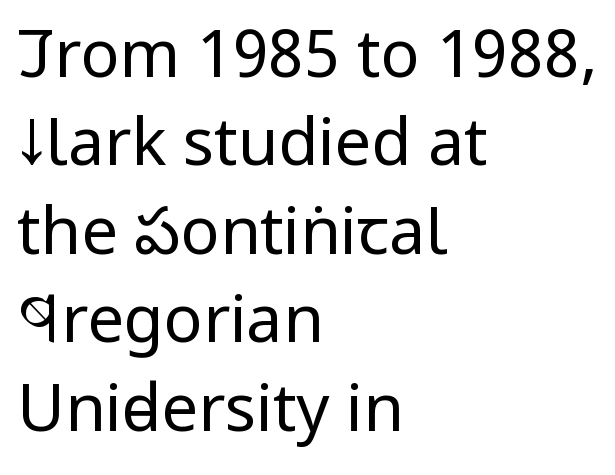
Q: Is the text bold? A: No.
Q: Is the text italic (slanted)? A: No, it is upright.
Q: Is the typeface a serif or a sans-serif typeface? A: Sans-serif.
Q: Is the text underlined? A: No.
Q: How is the paragraph aligned? A: Left-aligned.
Q: Is the spacing between letters normal or unusually wide? A: Normal.
Q: Is the spacing between lines tight, normal or loose? A: Normal.
Q: Width (condensed, normal, or wide)? A: Condensed.
Q: Stroke contrast? A: Low.
Q: x-height? A: Large.
Q: Monospaced? A: No.
